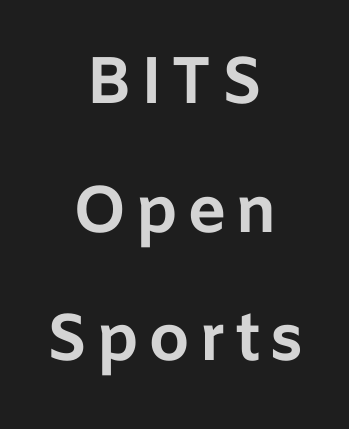
{"serif": "no", "italic": "no", "bold": "yes", "weight": "bold", "width": "normal", "stroke_contrast": "low", "x_height": "medium", "monospaced": "no", "underline": "no", "align": "center", "line_spacing": "loose", "line_spacing_ratio": 1.95, "glyph_px": 66}
